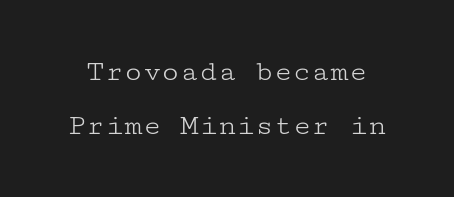
Q: Is the text bold? A: No.
Q: Is the text italic (slanted)? A: No, it is upright.
Q: Is the typeface a serif or a sans-serif typeface? A: Serif.
Q: Is the text underlined? A: No.
Q: Is the spacing between letters normal or unusually wide? A: Normal.
Q: Width (condensed, normal, or wide)? A: Wide.
Q: Stroke contrast? A: Low.
Q: x-height? A: Medium.
